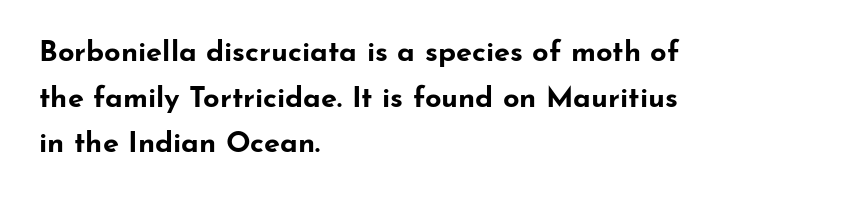
The letters advance in unequal steps, a hallmark of proportional type. A dark, heavy texture on the line: the type is bold. Check the space under the baseline: it is left empty. Compared with typical body copy, the letter spacing here is the same. Leading: standard.
